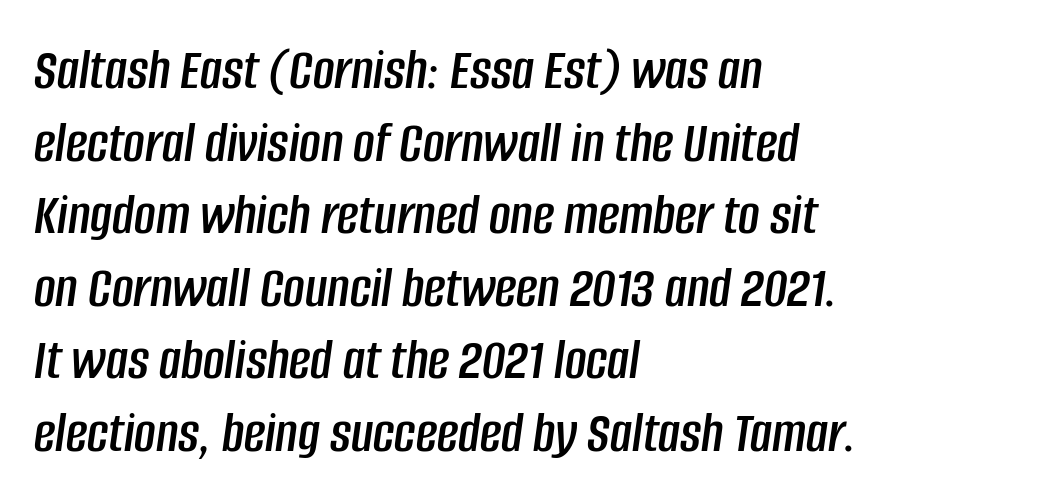
Beneath every word, the page is bare. The whole block is typeset with a tilt. A classic flush-left, rag-right setting is used for this passage. Varying glyph widths throughout — classic text-font behaviour.
